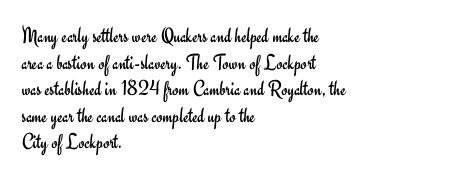
The image shows 22 px text type; set left-aligned, line spacing 1.21x, normal letter spacing, not underlined.
